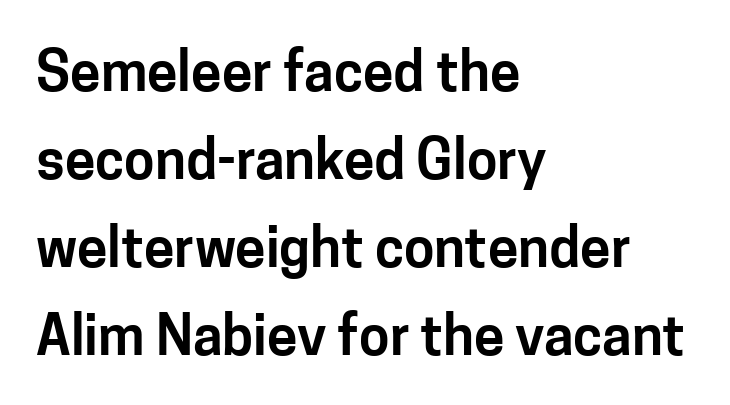
{"serif": "no", "italic": "no", "width": "normal", "stroke_contrast": "low", "x_height": "medium", "monospaced": "no", "underline": "no", "align": "left", "line_spacing": "normal", "line_spacing_ratio": 1.6, "letter_spacing": "normal", "letter_spacing_em": 0.0, "glyph_px": 55}
